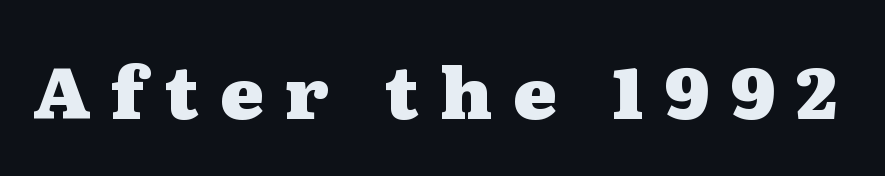
The image shows 72 px heavy, wide serif type, upright; set unusually wide letter spacing (+0.29 em), not underlined; medium stroke contrast and a medium x-height.
